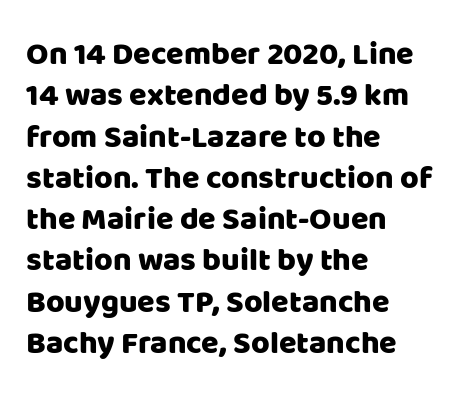
{"serif": "no", "italic": "no", "width": "normal", "stroke_contrast": "low", "x_height": "large", "monospaced": "no", "underline": "no", "align": "left", "line_spacing": "normal", "line_spacing_ratio": 1.29, "letter_spacing": "normal", "letter_spacing_em": 0.0, "glyph_px": 32}
